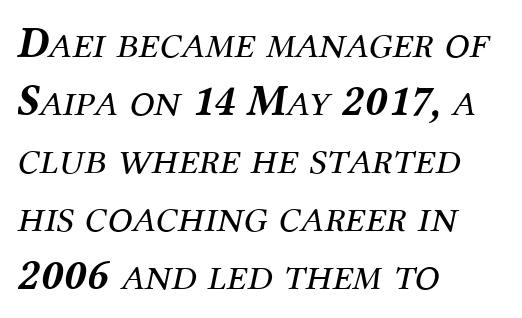
One-word summary of the alignment: left. Leading: standard. The passage shown is not underscored anywhere. The horizontal fit of the characters is conventional and even. No chunkiness to these letters — they're not bold.
